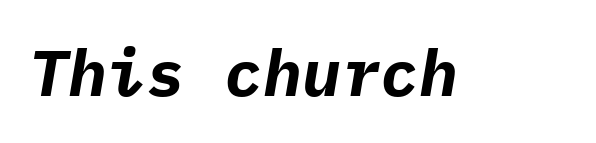
Q: Is the text bold? A: Yes.
Q: Is the text italic (slanted)? A: Yes, it leans right by about 9 degrees.
Q: Is the text underlined? A: No.
Q: Is the spacing between letters normal or unusually wide? A: Normal.
Q: Width (condensed, normal, or wide)? A: Normal.
Q: Stroke contrast? A: Low.
Q: x-height? A: Medium.
Q: Monospaced? A: Yes.
